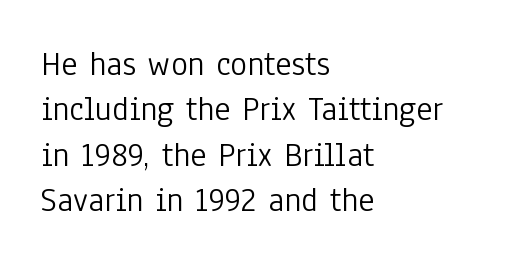
{"serif": "no", "italic": "no", "bold": "no", "weight": "light", "width": "condensed", "stroke_contrast": "low", "x_height": "medium", "monospaced": "no", "underline": "no", "align": "left", "line_spacing": "normal", "line_spacing_ratio": 1.3, "letter_spacing": "normal", "letter_spacing_em": 0.0, "glyph_px": 35}
